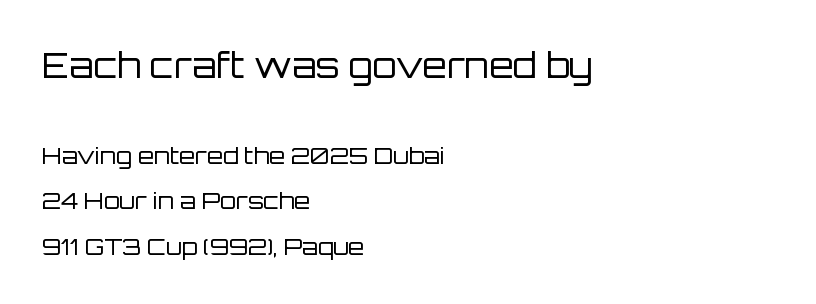
The image shows 35 px regular-weight sans-serif type, upright; set left-aligned, loose line spacing (1.99x), normal letter spacing, not underlined; the first (top) block is 1.52x larger; low stroke contrast and a large x-height.
